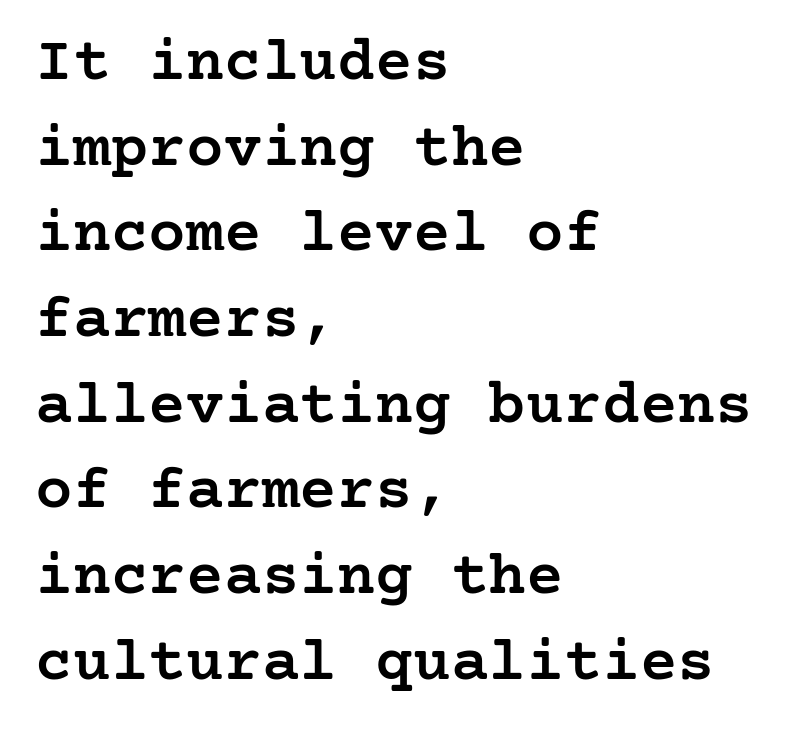
{"serif": "yes", "italic": "no", "bold": "semi", "weight": "semibold", "width": "normal", "stroke_contrast": "low", "x_height": "medium", "underline": "no", "align": "left", "line_spacing": "normal", "line_spacing_ratio": 1.36, "letter_spacing": "normal", "letter_spacing_em": 0.0, "glyph_px": 63}
